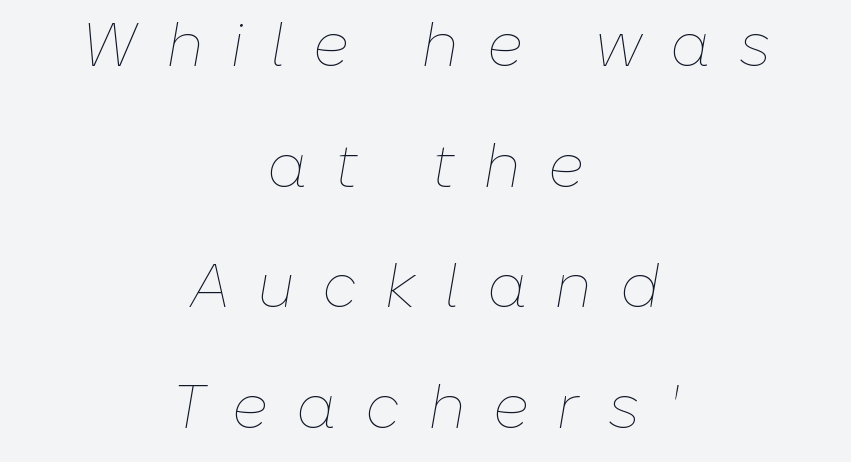
Q: Is the text bold? A: No.
Q: Is the text italic (slanted)? A: Yes, it leans right by about 10 degrees.
Q: Is the text underlined? A: No.
Q: How is the paragraph aligned? A: Centered.
Q: Is the spacing between letters normal or unusually wide? A: Unusually wide.
Q: Is the spacing between lines tight, normal or loose? A: Loose.
Q: Width (condensed, normal, or wide)? A: Normal.
Q: Stroke contrast? A: Low.
Q: x-height? A: Medium.
Q: Monospaced? A: No.
